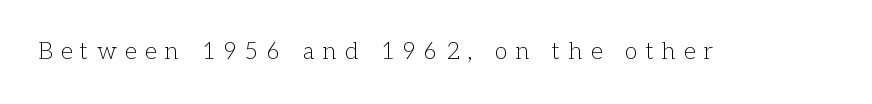
{"italic": "no", "bold": "no", "underline": "no", "letter_spacing": "wide", "letter_spacing_em": 0.37, "glyph_px": 23}
